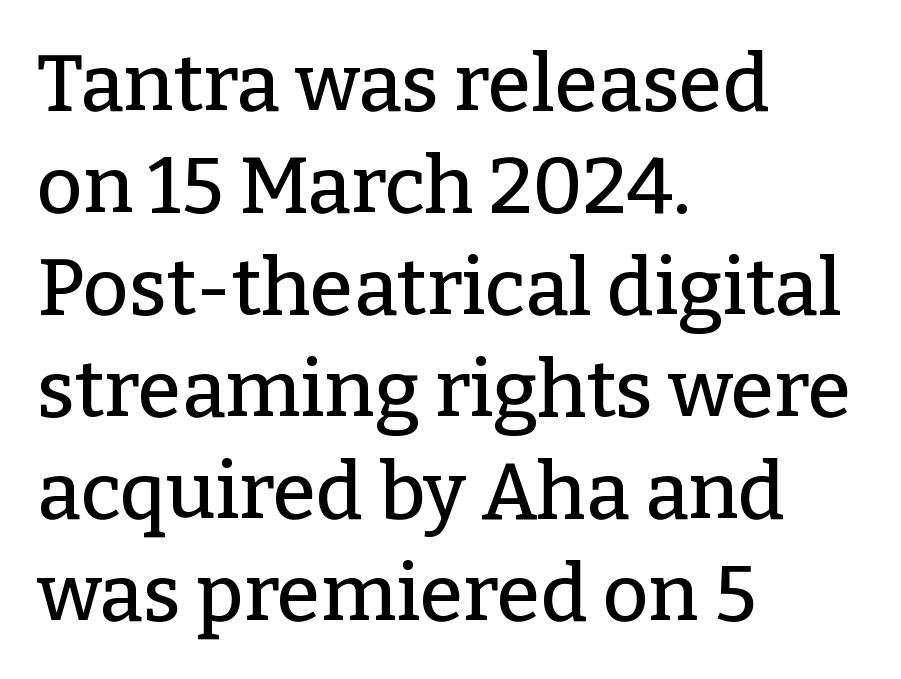
The image shows 79 px serif type, upright; set left-aligned, normal line spacing (1.29x), normal letter spacing, not underlined; low stroke contrast and a medium x-height.
